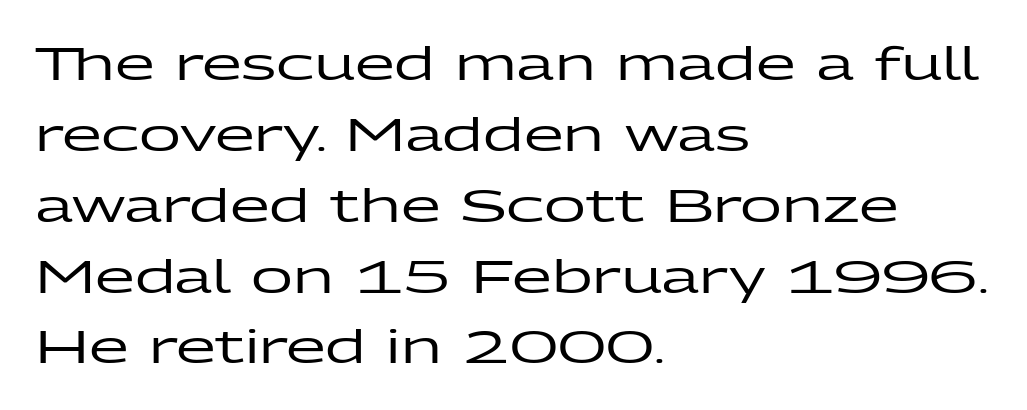
The image shows 46 px wide sans-serif type, upright; set left-aligned, normal line spacing (1.54x), normal letter spacing, not underlined; low stroke contrast and a medium x-height.
